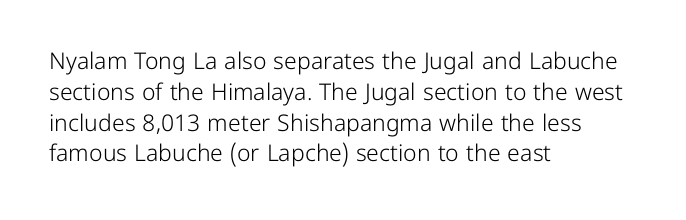
{"italic": "no", "bold": "no", "underline": "no", "align": "left", "line_spacing": "normal", "line_spacing_ratio": 1.34, "letter_spacing": "normal", "letter_spacing_em": 0.0, "glyph_px": 23}
